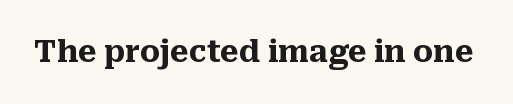
The image shows 30 px heavy serif type, upright; set normal letter spacing, not underlined; medium stroke contrast and a medium x-height.
